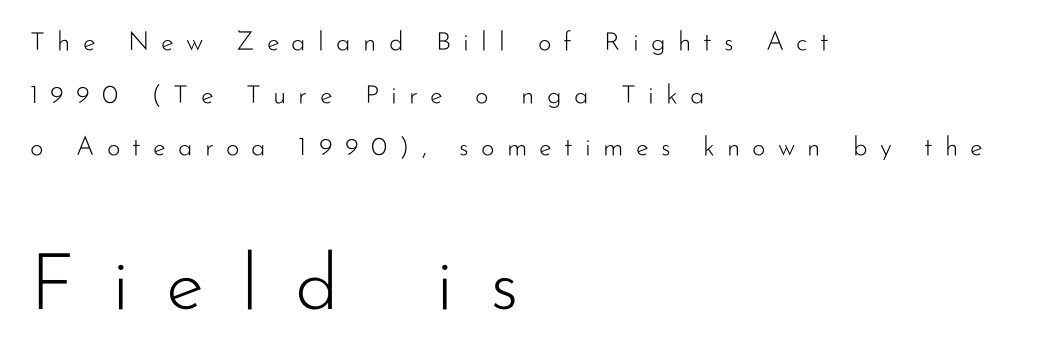
There is plenty of visible air inserted between adjacent glyphs. Stem width sits at or under what a default text font uses. One glance says open: line gaps are wider than usual. This is sans-serif lettering, the kind often seen on screens and signage. Rendered with straight, roman letterforms.
